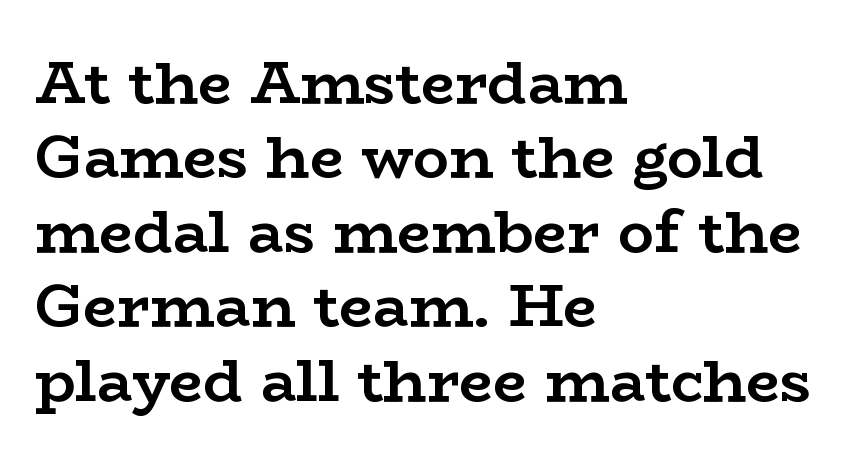
{"serif": "yes", "italic": "no", "bold": "yes", "weight": "semibold", "width": "wide", "stroke_contrast": "low", "x_height": "medium", "monospaced": "no", "underline": "no", "align": "left", "line_spacing_ratio": 1.24, "letter_spacing": "normal", "letter_spacing_em": 0.0, "glyph_px": 60}
